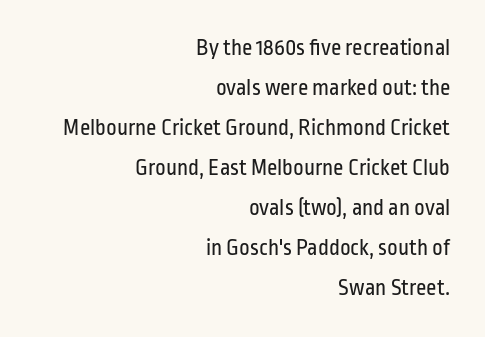
{"italic": "no", "bold": "no", "underline": "no", "align": "right", "line_spacing_ratio": 1.74, "letter_spacing": "normal", "letter_spacing_em": 0.0, "glyph_px": 23}
